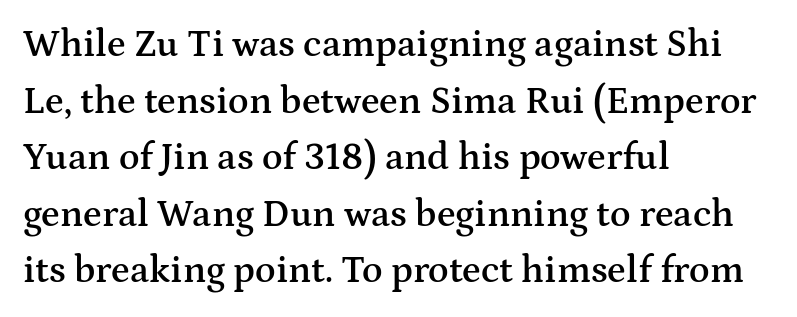
Left-aligned paragraph, ragged on the right. I'd describe the lettering as semibold — firm but not a full bold. Here the glyphs are tracked normally, forming tight word shapes. Is there any slant? The stems are plumb.
